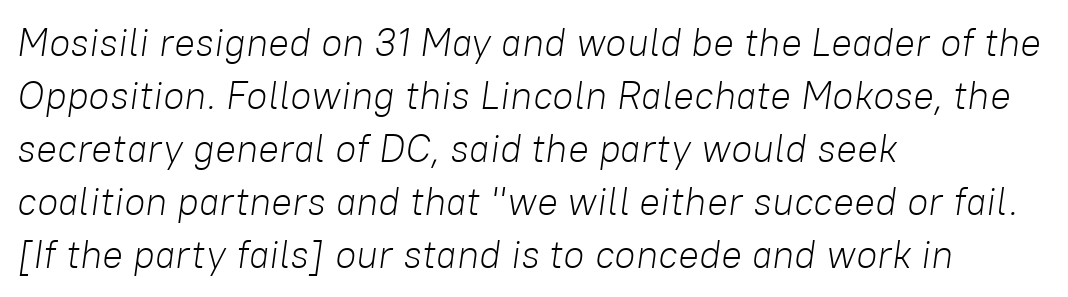
Q: Is the text bold? A: No.
Q: Is the text italic (slanted)? A: Yes, it leans right by about 8 degrees.
Q: Is the text underlined? A: No.
Q: How is the paragraph aligned? A: Left-aligned.
Q: Is the spacing between letters normal or unusually wide? A: Normal.
Q: Is the spacing between lines tight, normal or loose? A: Normal.
Q: Width (condensed, normal, or wide)? A: Normal.
Q: Stroke contrast? A: Low.
Q: x-height? A: Medium.
Q: Monospaced? A: No.
